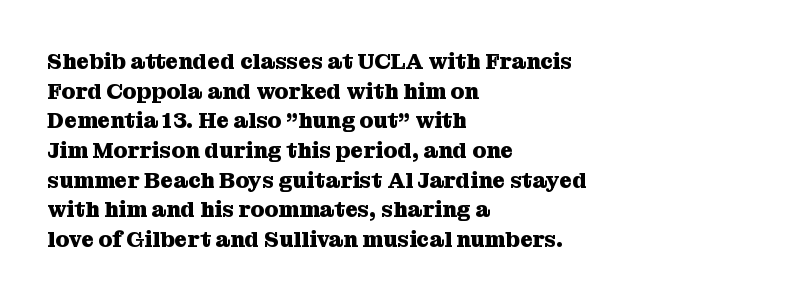
Q: Is the text bold? A: Yes.
Q: Is the text italic (slanted)? A: No, it is upright.
Q: Is the text underlined? A: No.
Q: How is the paragraph aligned? A: Left-aligned.
Q: Is the spacing between letters normal or unusually wide? A: Normal.
Q: Is the spacing between lines tight, normal or loose? A: Normal.
